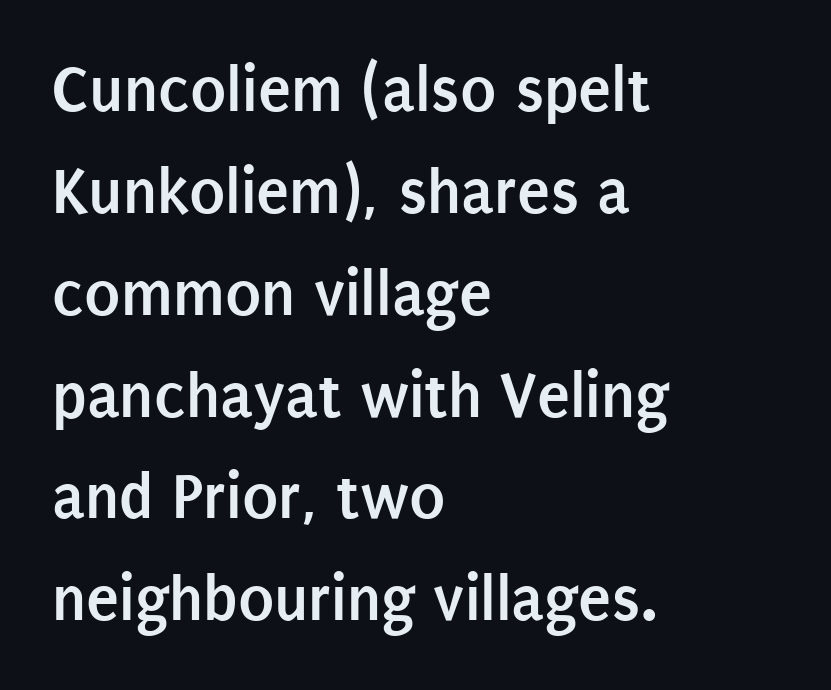
Q: Is the text bold? A: Yes.
Q: Is the text italic (slanted)? A: No, it is upright.
Q: Is the typeface a serif or a sans-serif typeface? A: Sans-serif.
Q: Is the text underlined? A: No.
Q: How is the paragraph aligned? A: Left-aligned.
Q: Is the spacing between letters normal or unusually wide? A: Normal.
Q: Is the spacing between lines tight, normal or loose? A: Normal.
Q: Width (condensed, normal, or wide)? A: Condensed.
Q: Stroke contrast? A: Low.
Q: x-height? A: Large.
Q: Monospaced? A: No.
